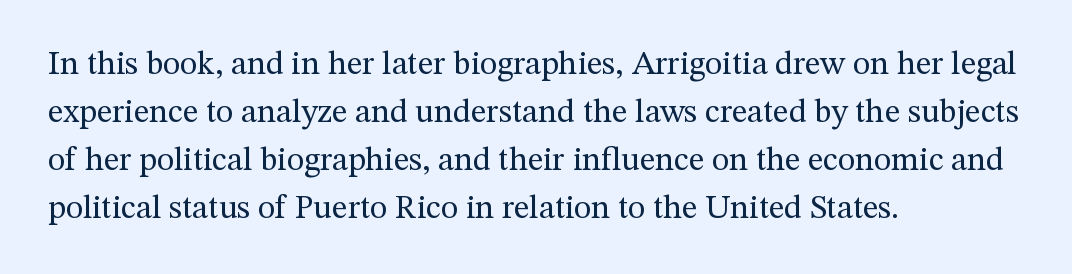
Q: Is the text bold? A: No.
Q: Is the text italic (slanted)? A: No, it is upright.
Q: Is the typeface a serif or a sans-serif typeface? A: Serif.
Q: Is the text underlined? A: No.
Q: How is the paragraph aligned? A: Left-aligned.
Q: Is the spacing between letters normal or unusually wide? A: Normal.
Q: Is the spacing between lines tight, normal or loose? A: Normal.
Q: Width (condensed, normal, or wide)? A: Normal.
Q: Stroke contrast? A: Medium.
Q: x-height? A: Medium.
Q: Monospaced? A: No.
